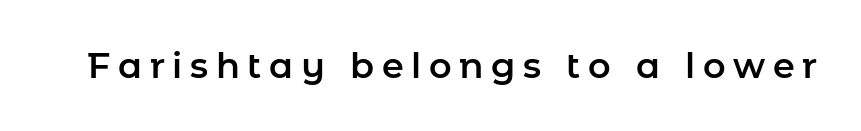
{"serif": "no", "italic": "no", "width": "normal", "stroke_contrast": "low", "x_height": "medium", "monospaced": "no", "underline": "no", "letter_spacing": "wide", "letter_spacing_em": 0.22, "glyph_px": 35}
